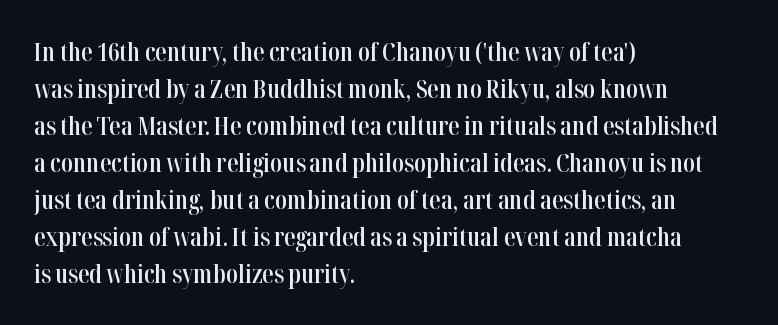
The image shows 25 px text type, upright; set left-aligned, normal line spacing (1.48x), normal letter spacing, not underlined.
